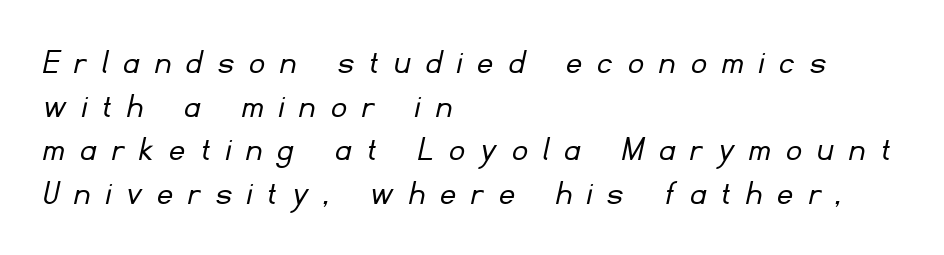
{"serif": "no", "bold": "no", "weight": "light", "width": "normal", "stroke_contrast": "low", "x_height": "small", "monospaced": "no", "underline": "no", "align": "left", "line_spacing_ratio": 1.18, "letter_spacing": "wide", "letter_spacing_em": 0.44, "glyph_px": 37}
